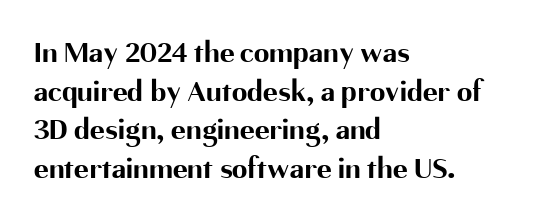
The image shows 31 px bold sans-serif type, upright; set left-aligned, normal line spacing (1.25x), normal letter spacing, not underlined; medium stroke contrast and a medium x-height.
